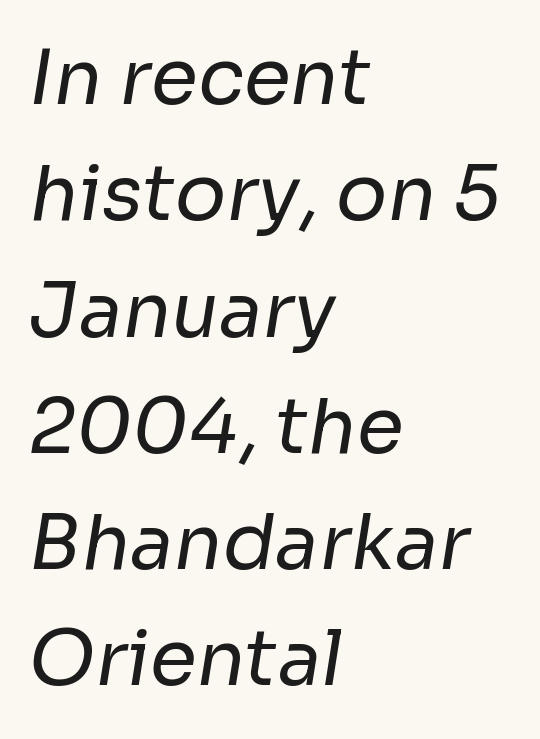
Q: Is the text bold? A: No.
Q: Is the typeface a serif or a sans-serif typeface? A: Sans-serif.
Q: Is the text underlined? A: No.
Q: How is the paragraph aligned? A: Left-aligned.
Q: Is the spacing between letters normal or unusually wide? A: Normal.
Q: Is the spacing between lines tight, normal or loose? A: Normal.
Q: Width (condensed, normal, or wide)? A: Normal.
Q: Stroke contrast? A: Low.
Q: x-height? A: Medium.
Q: Monospaced? A: No.
